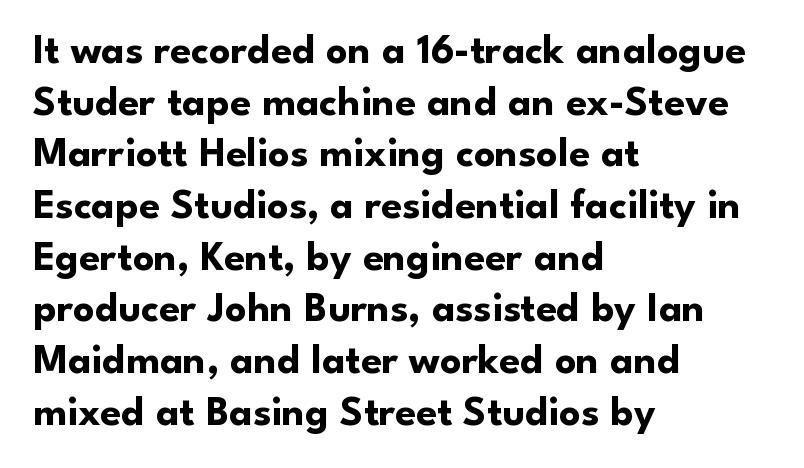
The image shows 42 px bold sans-serif type, upright; set left-aligned, line spacing 1.23x, normal letter spacing, not underlined; low stroke contrast and a small x-height.
